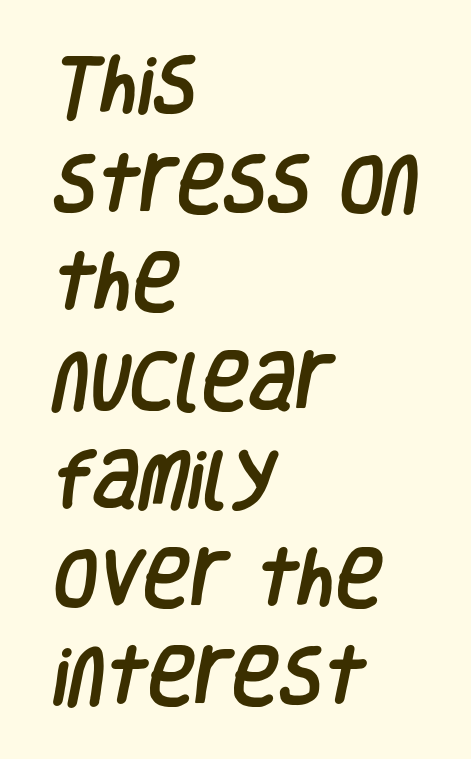
Honestly, the row spacing looks completely unremarkable. Spacing verdict: proportional, widths tailored to each character. The space directly below the letters is spotless. These lines keep a tight, regular rhythm from letter to letter.
